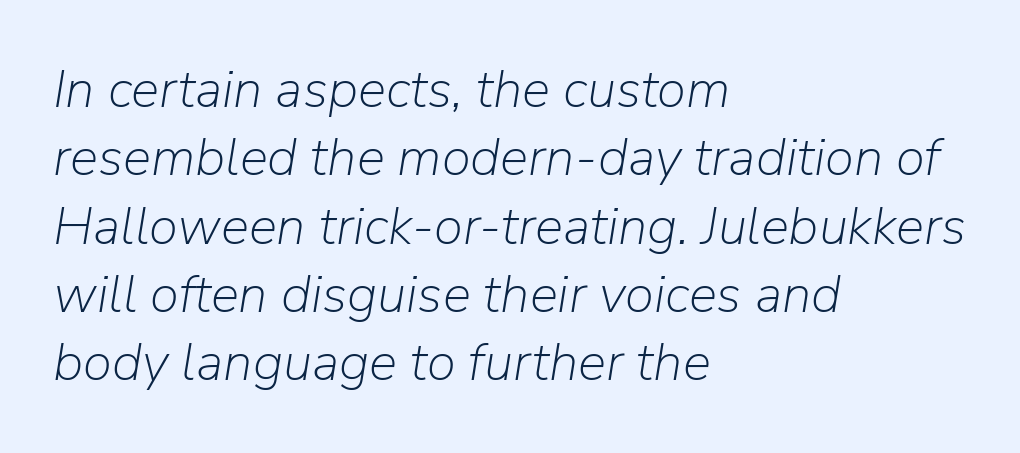
The image shows 53 px light type, italic (leaning right); set left-aligned, normal line spacing (1.29x), normal letter spacing, not underlined; low stroke contrast and a medium x-height.
